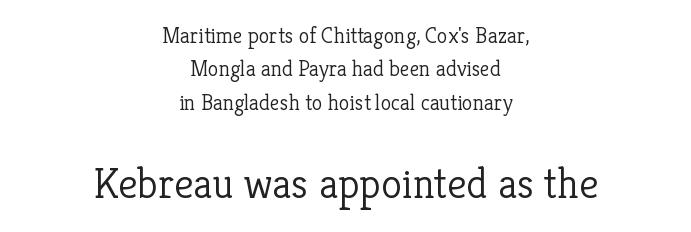
The image shows 43 px light serif type, upright; set centered, normal line spacing (1.52x), normal letter spacing, not underlined; the second (bottom) block is 1.95x larger; low stroke contrast and a medium x-height.
